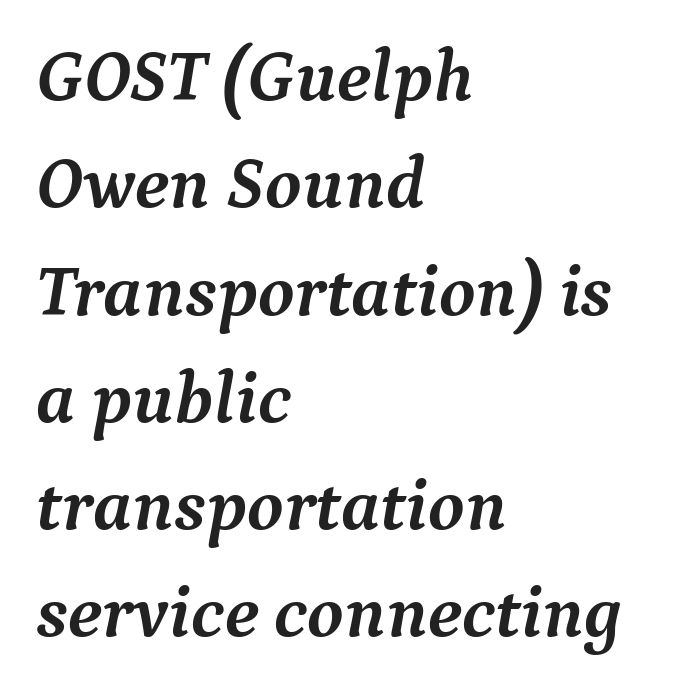
Q: Is the text bold? A: Yes.
Q: Is the text italic (slanted)? A: Yes, it leans right by about 9 degrees.
Q: Is the typeface a serif or a sans-serif typeface? A: Serif.
Q: Is the text underlined? A: No.
Q: How is the paragraph aligned? A: Left-aligned.
Q: Is the spacing between letters normal or unusually wide? A: Normal.
Q: Is the spacing between lines tight, normal or loose? A: Normal.
Q: Width (condensed, normal, or wide)? A: Normal.
Q: Stroke contrast? A: Medium.
Q: x-height? A: Medium.
Q: Monospaced? A: No.
